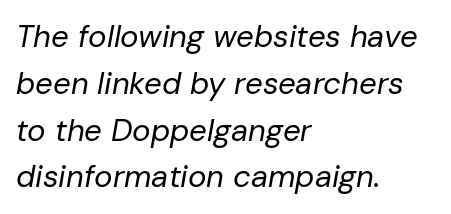
Q: Is the text bold? A: No.
Q: Is the text italic (slanted)? A: Yes, it leans right by about 10 degrees.
Q: Is the text underlined? A: No.
Q: How is the paragraph aligned? A: Left-aligned.
Q: Is the spacing between letters normal or unusually wide? A: Normal.
Q: Is the spacing between lines tight, normal or loose? A: Normal.
Q: Width (condensed, normal, or wide)? A: Normal.
Q: Stroke contrast? A: Low.
Q: x-height? A: Medium.
Q: Monospaced? A: No.
